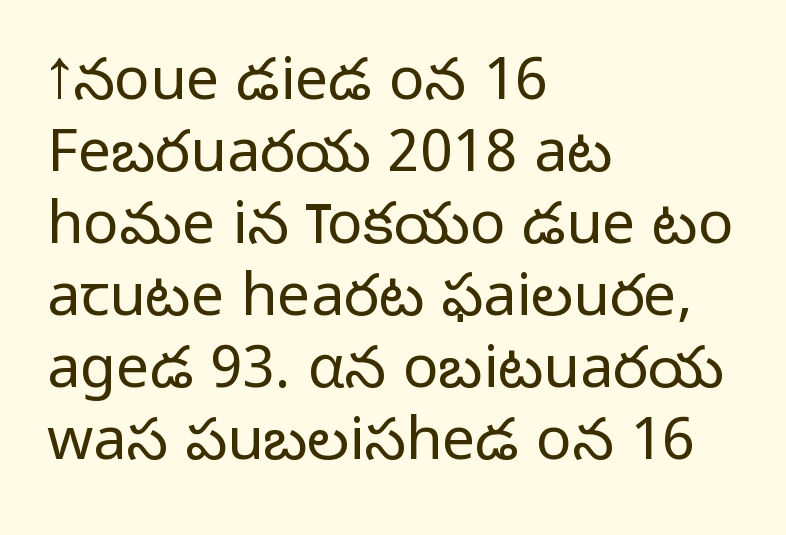
Heaviness? Minimal to ordinary, like unemphasized prose. The rendering anchors every line to the left-hand side. Is there any slant? The stems are plumb. Descenders hang freely into open space. Observe the absence of serifs on each vertical stroke in this sample. The passage shown is typed in a proportional face where columns would drift.
